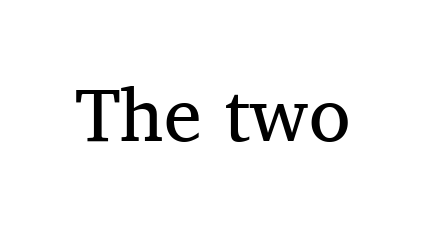
The passage shown is not underscored anywhere. The weight tops out at a normal text grade. This is the regular roman posture of the typeface. Letterform terminals end in serifs throughout the passage. Caption: standard tracking, unaltered.
